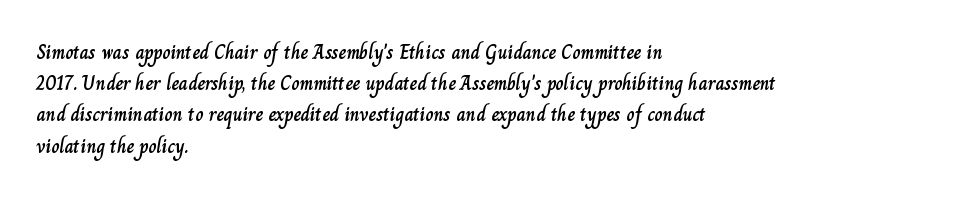
You could call the tracking neutral — neither tight nor loose. Just letters on the line, the space beneath them empty. Compared with typical paragraphs, the rows here are spaced about the same.
